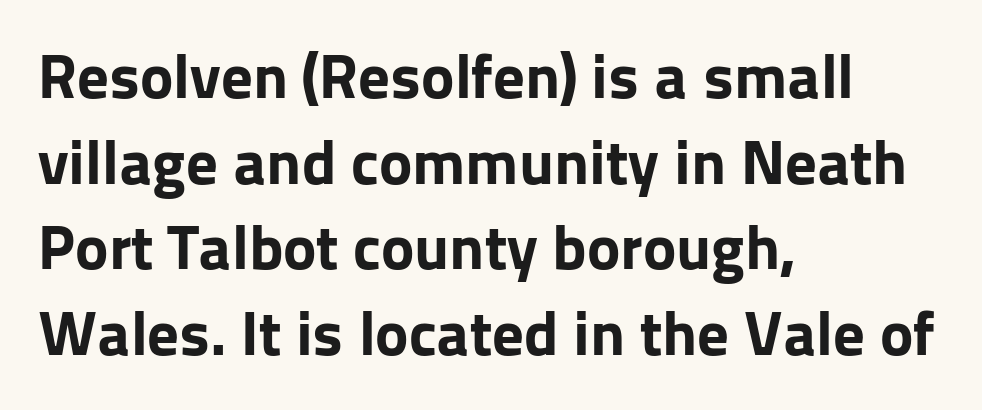
Q: Is the text bold? A: Yes.
Q: Is the text italic (slanted)? A: No, it is upright.
Q: Is the typeface a serif or a sans-serif typeface? A: Sans-serif.
Q: Is the text underlined? A: No.
Q: How is the paragraph aligned? A: Left-aligned.
Q: Is the spacing between letters normal or unusually wide? A: Normal.
Q: Is the spacing between lines tight, normal or loose? A: Normal.
Q: Width (condensed, normal, or wide)? A: Normal.
Q: Stroke contrast? A: Low.
Q: x-height? A: Medium.
Q: Monospaced? A: No.
